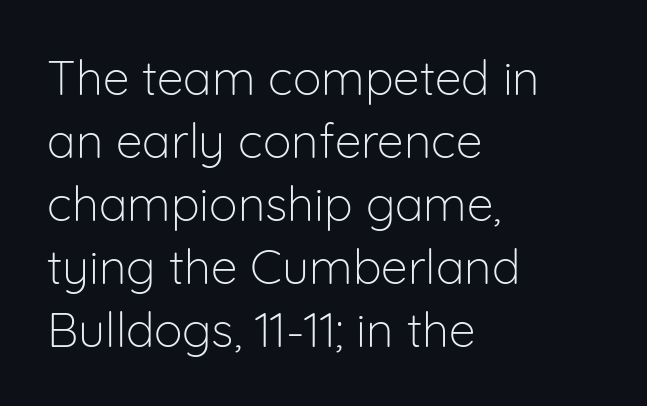
Does the copy run flush right? No — it runs flush left. Character widths vary here, with narrow letters taking less room than wide ones. A light-to-regular cut is what we see here. Honestly, the row spacing looks completely unremarkable. Is the letter spacing exaggerated? No — it looks like the ordinary default.
